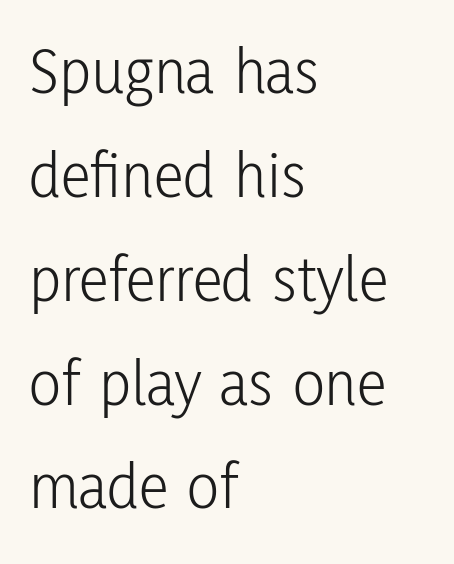
{"serif": "no", "italic": "no", "bold": "no", "weight": "light", "width": "condensed", "stroke_contrast": "low", "x_height": "medium", "monospaced": "no", "underline": "no", "align": "left", "line_spacing": "normal", "line_spacing_ratio": 1.55, "letter_spacing": "normal", "letter_spacing_em": 0.0, "glyph_px": 67}
